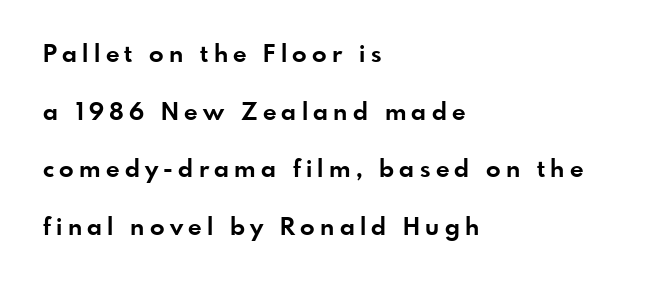
{"italic": "no", "bold": "yes", "underline": "no", "align": "left", "line_spacing": "loose", "line_spacing_ratio": 2.4, "letter_spacing": "wide", "letter_spacing_em": 0.22, "glyph_px": 24}
